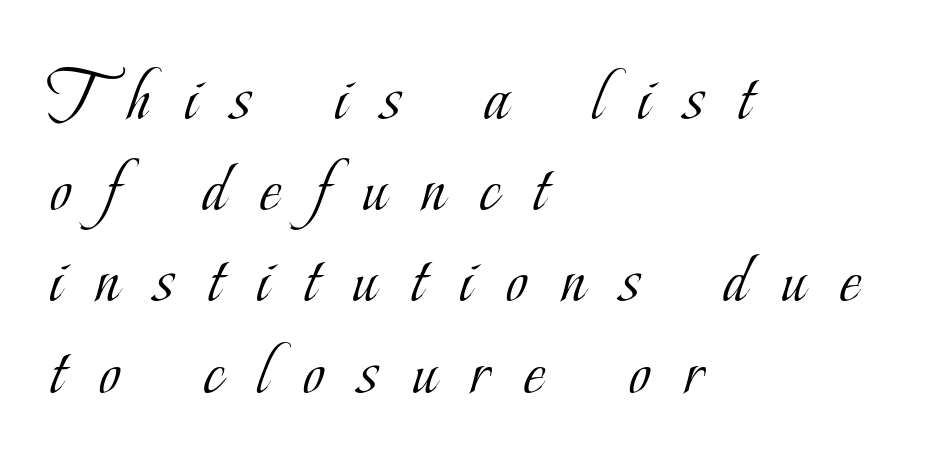
The image shows 73 px light, condensed serif type; set left-aligned, normal line spacing (1.25x), unusually wide letter spacing (+0.48 em), not underlined; low stroke contrast and a small x-height.
